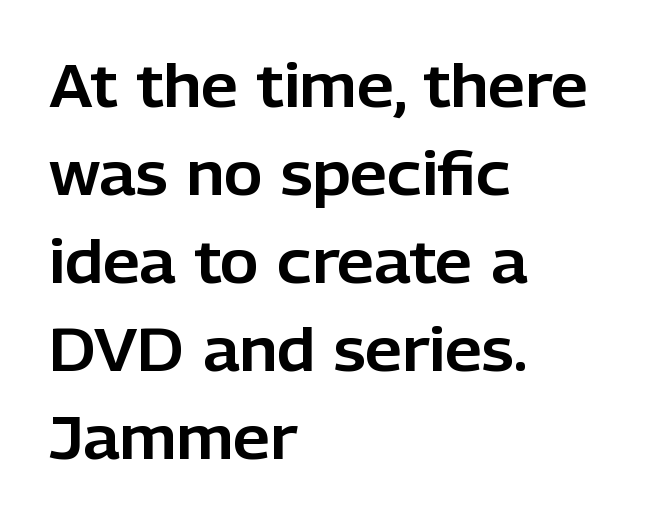
Q: Is the text italic (slanted)? A: No, it is upright.
Q: Is the typeface a serif or a sans-serif typeface? A: Sans-serif.
Q: Is the text underlined? A: No.
Q: How is the paragraph aligned? A: Left-aligned.
Q: Is the spacing between letters normal or unusually wide? A: Normal.
Q: Is the spacing between lines tight, normal or loose? A: Normal.
Q: Width (condensed, normal, or wide)? A: Normal.
Q: Stroke contrast? A: Low.
Q: x-height? A: Medium.
Q: Monospaced? A: No.
